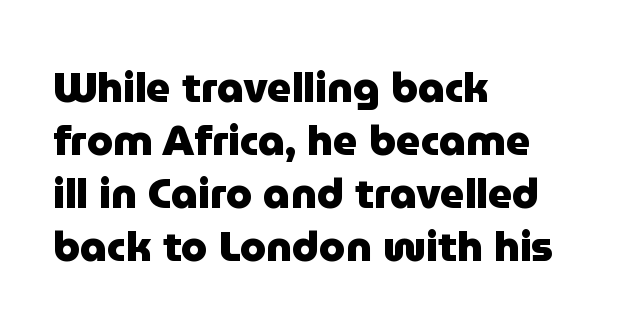
How would I describe the line gaps? Plain and ordinary. Between one letter and the next there's only the usual sliver of space. Look at the bottom of the vertical strokes: they stop flat, with no serifs. This is heavy type, rendered in bold.
